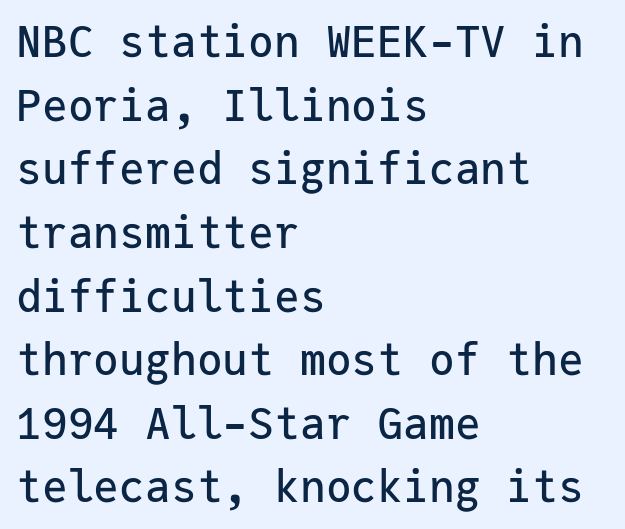
The tracking reads as untouched default to a designer's eye. The passage is arranged the way most books set body copy — flush left. This sample has the even, mechanical cadence of fixed-width lettering. I'd call this a sans setting — the letters go barefoot. The passage shown is not underscored anywhere.
